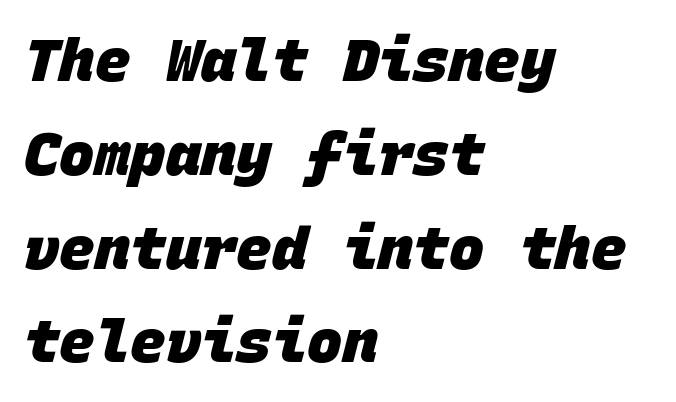
The image shows 59 px heavy sans-serif type, monospaced; set left-aligned, normal line spacing (1.59x), normal letter spacing, not underlined; low stroke contrast and a large x-height.
